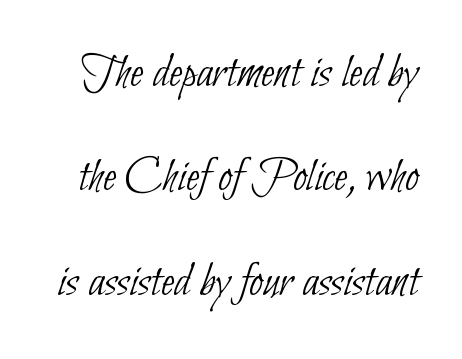
The space directly below the letters is spotless. Is this a sans? Yes — the strokes have no serifs. The letters look calm and open, with moderate or lighter stems. Nobody touched the tracking dial on this one. Is there much room between lines? Yes — plenty of vertical air separates them. Is this a fixed-width face? No — the glyphs have proportional, varying widths.
